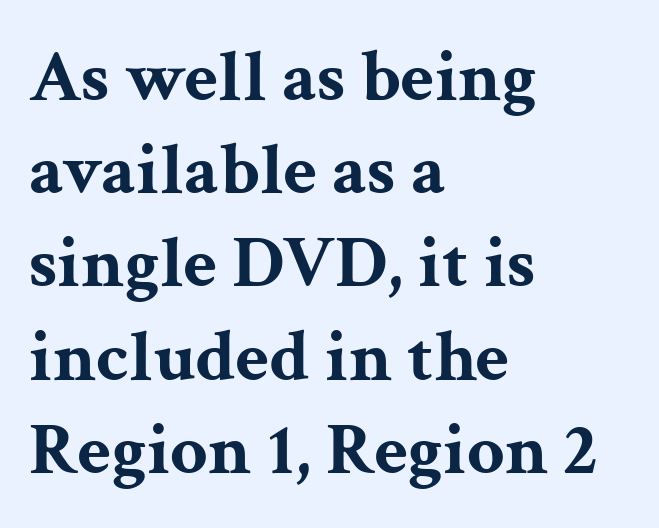
Q: Is the text bold? A: Yes.
Q: Is the text italic (slanted)? A: No, it is upright.
Q: Is the typeface a serif or a sans-serif typeface? A: Serif.
Q: Is the text underlined? A: No.
Q: How is the paragraph aligned? A: Left-aligned.
Q: Is the spacing between letters normal or unusually wide? A: Normal.
Q: Is the spacing between lines tight, normal or loose? A: Normal.
Q: Width (condensed, normal, or wide)? A: Wide.
Q: Stroke contrast? A: Medium.
Q: x-height? A: Medium.
Q: Monospaced? A: No.
